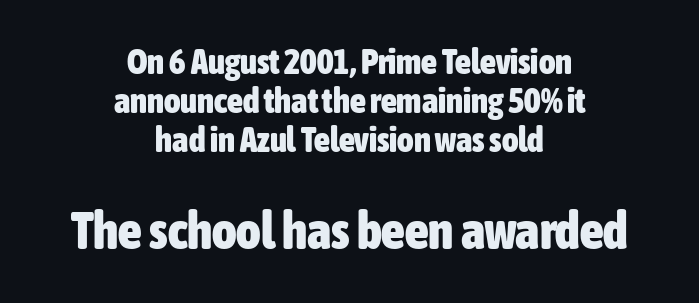
Q: Is the text bold? A: Yes.
Q: Is the text italic (slanted)? A: No, it is upright.
Q: Is the typeface a serif or a sans-serif typeface? A: Sans-serif.
Q: Is the text underlined? A: No.
Q: How is the paragraph aligned? A: Centered.
Q: Is the spacing between letters normal or unusually wide? A: Normal.
Q: Is the spacing between lines tight, normal or loose? A: Tight.
Q: Which block of text is set in a larger size, the first (top) or the second (bottom)? A: The second (bottom) one.
Q: Width (condensed, normal, or wide)? A: Condensed.
Q: Stroke contrast? A: Low.
Q: x-height? A: Medium.
Q: Monospaced? A: No.
